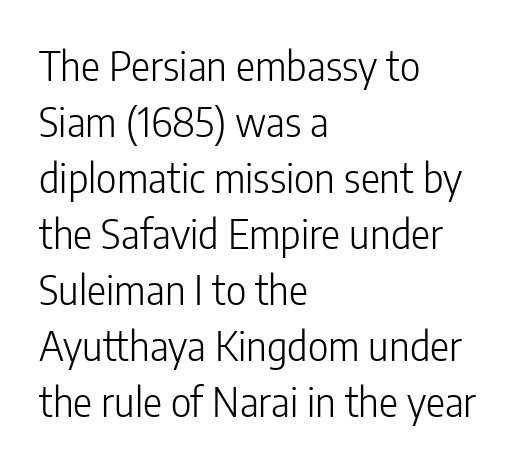
The image shows 40 px light, condensed sans-serif type, upright; set left-aligned, normal line spacing (1.4x), normal letter spacing, not underlined; low stroke contrast and a medium x-height.
